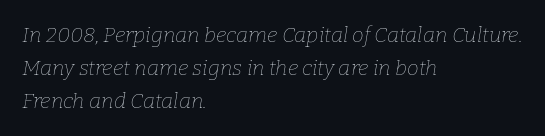
{"italic": "yes", "lean": "right", "slant_degrees": 9, "bold": "no", "underline": "no", "align": "left", "line_spacing": "normal", "line_spacing_ratio": 1.57, "letter_spacing": "normal", "letter_spacing_em": 0.0, "glyph_px": 21}
